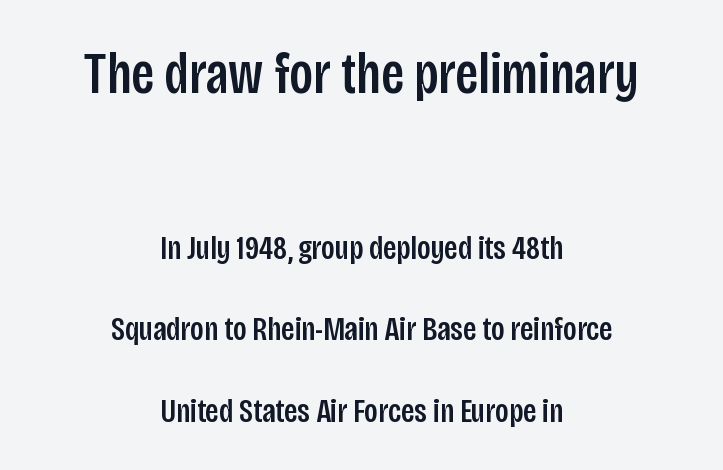
{"serif": "no", "italic": "no", "width": "condensed", "stroke_contrast": "low", "x_height": "large", "monospaced": "no", "underline": "no", "align": "center", "line_spacing": "loose", "line_spacing_ratio": 2.4, "letter_spacing": "normal", "letter_spacing_em": 0.0, "larger_block": "first", "size_ratio": 1.74, "glyph_px": 59}
